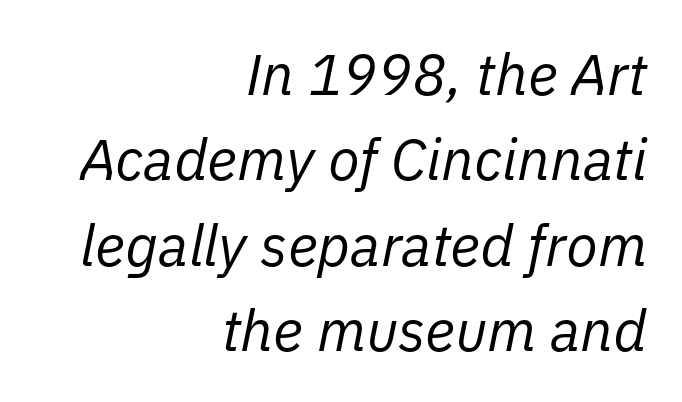
Letter spacing: default. The typography opts for an oblique posture over an upright one. Evenly set lines give the paragraph a standard silhouette. Compared with a flush-left layout, this one pins lines to the opposite, right side.
